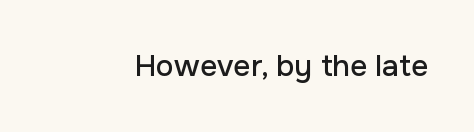
The image shows 30 px sans-serif type, upright; set normal letter spacing, not underlined; low stroke contrast and a medium x-height.
